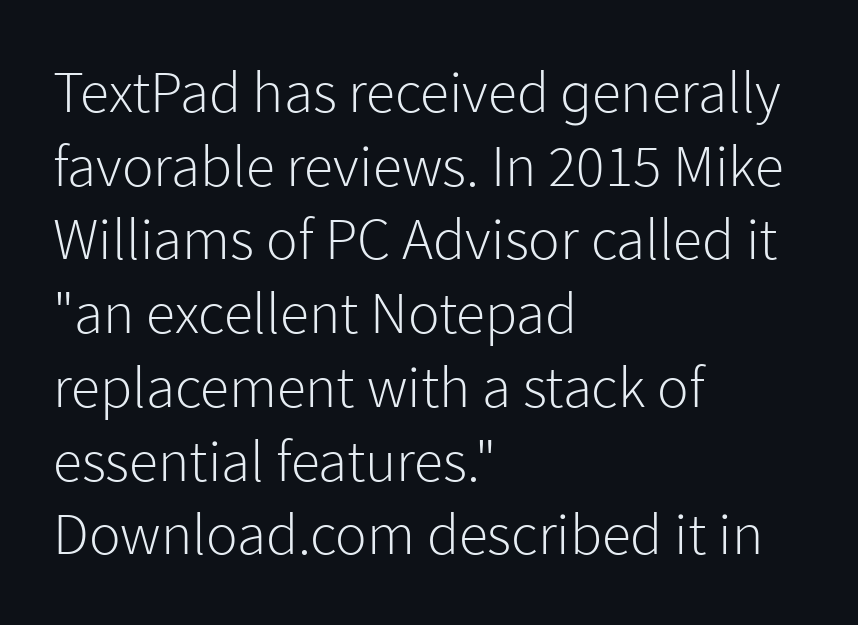
Nope, not italic — everything's standing straight. The tracking reads as untouched default to a designer's eye. A typesetter would call this leading conventional body-copy spacing. Are there feet on the stems? There aren't — it's a sans. The face used here is proportionally spaced, like ordinary book or web type. Heaviness? Minimal to ordinary, like unemphasized prose.
